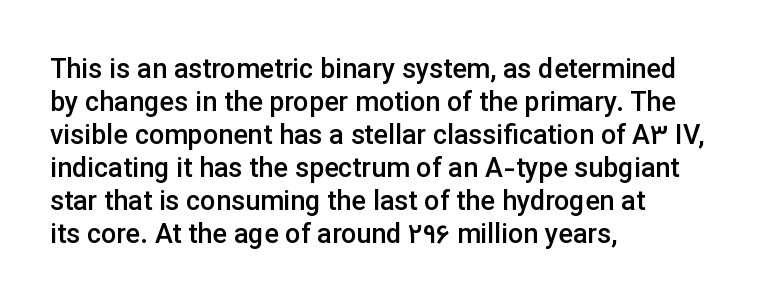
{"italic": "no", "bold": "semi", "underline": "no", "align": "left", "line_spacing_ratio": 1.22, "letter_spacing": "normal", "letter_spacing_em": 0.0, "glyph_px": 27}
